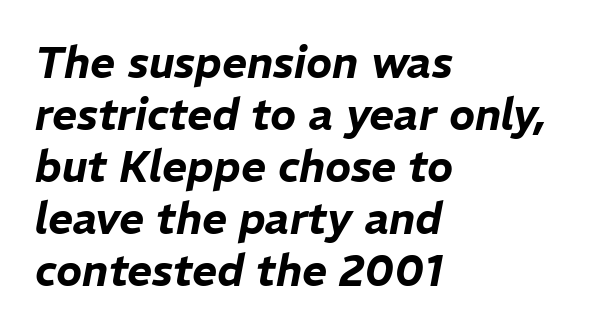
{"italic": "yes", "lean": "right", "slant_degrees": 11, "width": "normal", "stroke_contrast": "low", "x_height": "medium", "monospaced": "no", "underline": "no", "align": "left", "line_spacing_ratio": 1.21, "letter_spacing": "normal", "letter_spacing_em": 0.0, "glyph_px": 43}
